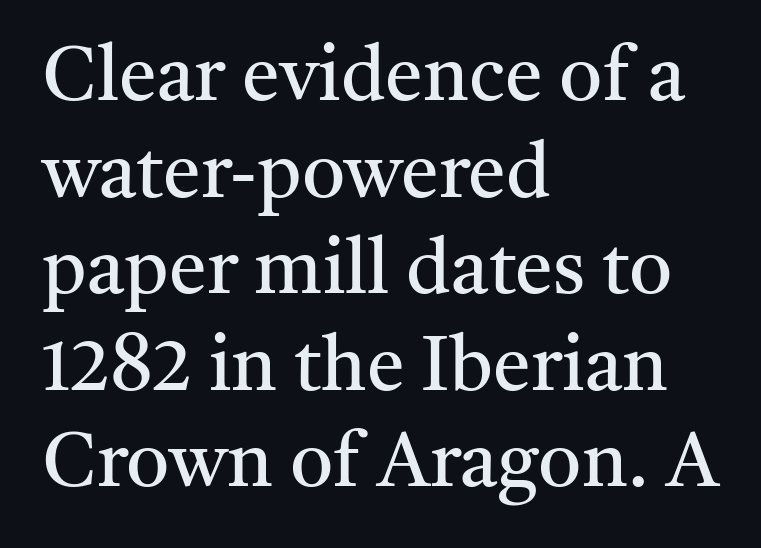
The image shows 76 px regular-weight serif type, upright; set left-aligned, normal line spacing (1.27x), normal letter spacing, not underlined; medium stroke contrast and a medium x-height.
